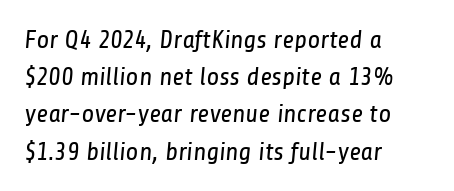
The block of text has a typical density, with ordinary space between rows. A student would call this left alignment; a typographer would say flush left, rag right. Compared with typical body copy, the letter spacing here is the same. The glyphs are unaccompanied by any horizontal stroke below them. Nothing heavy about these letters — not bold at all.
